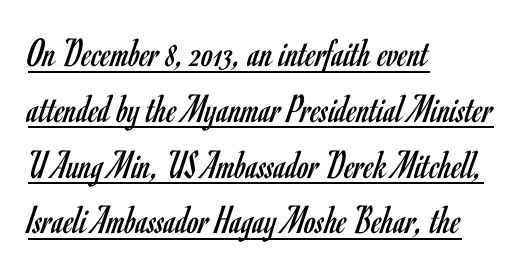
{"serif": "no", "bold": "no", "weight": "regular", "width": "condensed", "stroke_contrast": "low", "x_height": "small", "monospaced": "no", "underline": "yes", "align": "left", "line_spacing": "normal", "line_spacing_ratio": 1.36, "letter_spacing": "normal", "letter_spacing_em": 0.0, "glyph_px": 41}
